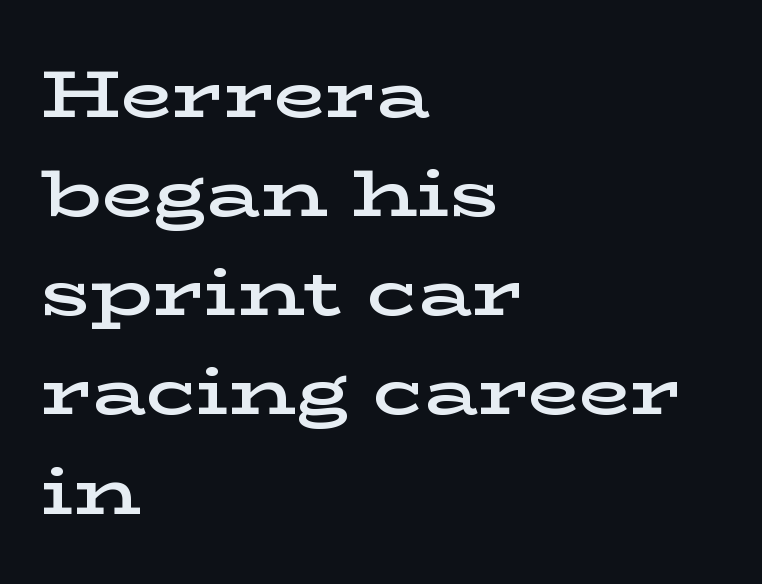
Horizontal alignment here is leftward, the default for most running prose. Honestly, there is no underline to notice here at all. A typesetter would mark this as roman, not italic. The designer went with a serif here, giving each stem small feet. The typesetting leans somewhat heavy: a semibold.
